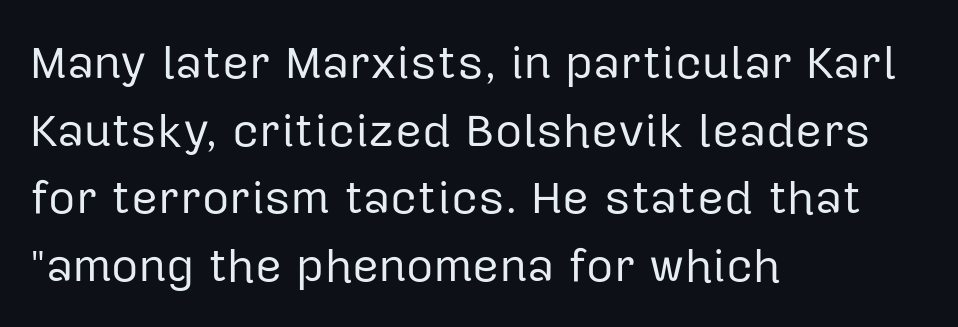
Counters stay open thanks to moderate or lighter strokes. Where is the straight margin? On the left. Descenders are the only things crossing below the line. The passage shown is typeset with a sans-serif family. A typesetter would call this zero additional tracking.
